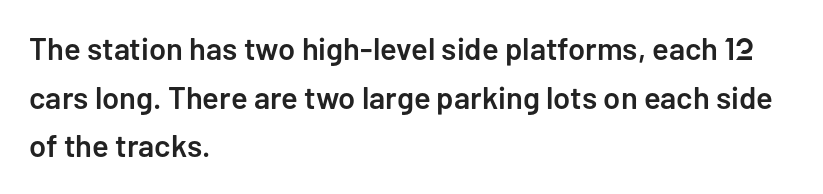
{"serif": "no", "italic": "no", "bold": "semi", "weight": "semibold", "width": "normal", "stroke_contrast": "low", "x_height": "medium", "monospaced": "no", "underline": "no", "align": "left", "line_spacing": "normal", "line_spacing_ratio": 1.57, "letter_spacing": "normal", "letter_spacing_em": 0.0, "glyph_px": 31}
